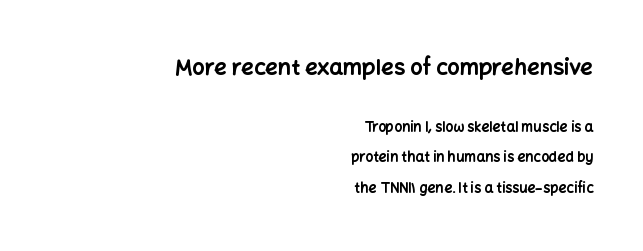
{"italic": "no", "bold": "yes", "underline": "no", "align": "right", "line_spacing": "loose", "line_spacing_ratio": 2.16, "letter_spacing": "normal", "letter_spacing_em": 0.0, "larger_block": "first", "size_ratio": 1.57, "glyph_px": 22}
